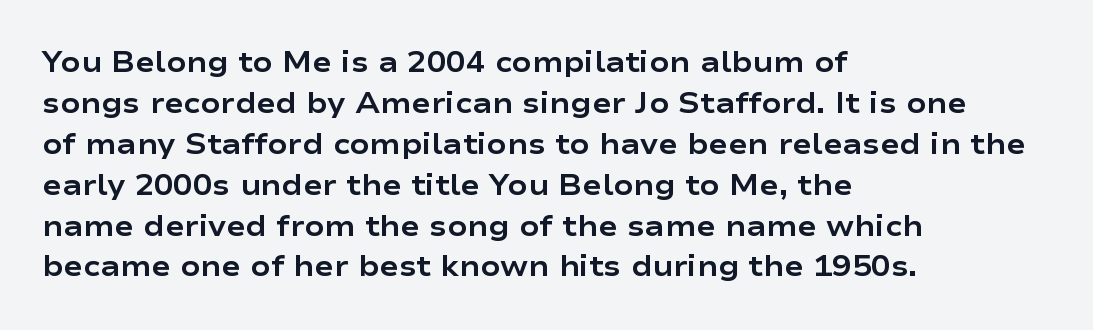
The image shows 29 px bold, wide sans-serif type, upright; set left-aligned, normal line spacing (1.41x), normal letter spacing, not underlined; low stroke contrast and a medium x-height.
